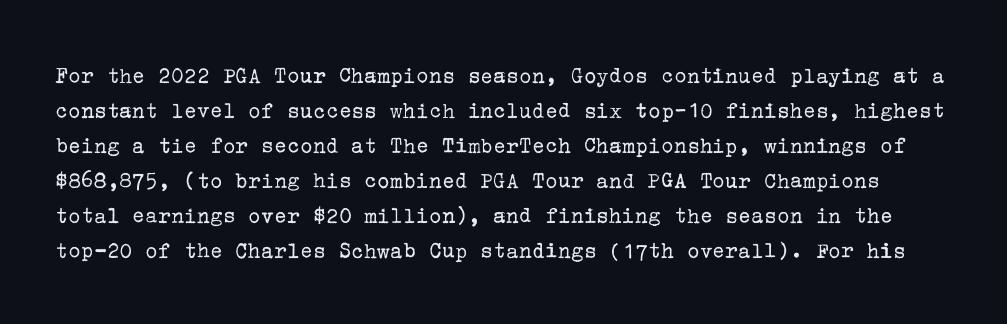
Italic? Not at all — the glyphs are vertical. The letters sit at their default tracking, neither squeezed nor spread. Vertically, the passage feels balanced, rows spaced as you'd expect. Quick note: underline off.
